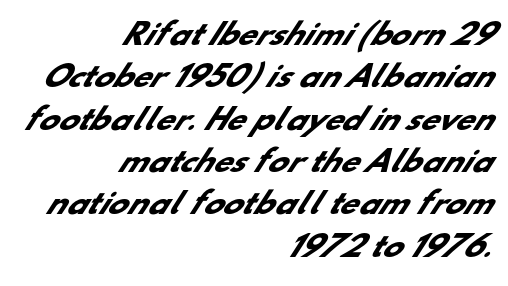
There is no visible air inserted between adjacent glyphs. One glance says typical: line gaps are just what's usual. A flush-right, rag-left setting is used for this passage. The words here are not underlined.
